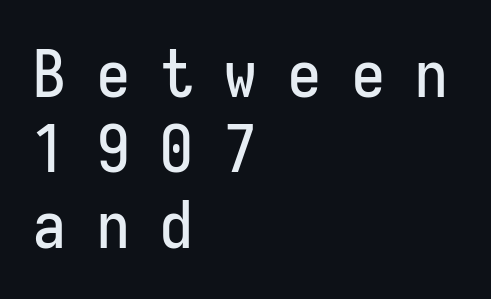
Q: Is the text italic (slanted)? A: No, it is upright.
Q: Is the typeface a serif or a sans-serif typeface? A: Sans-serif.
Q: Is the text underlined? A: No.
Q: How is the paragraph aligned? A: Left-aligned.
Q: Is the spacing between letters normal or unusually wide? A: Unusually wide.
Q: Width (condensed, normal, or wide)? A: Condensed.
Q: Stroke contrast? A: Low.
Q: x-height? A: Medium.
Q: Monospaced? A: Yes.
